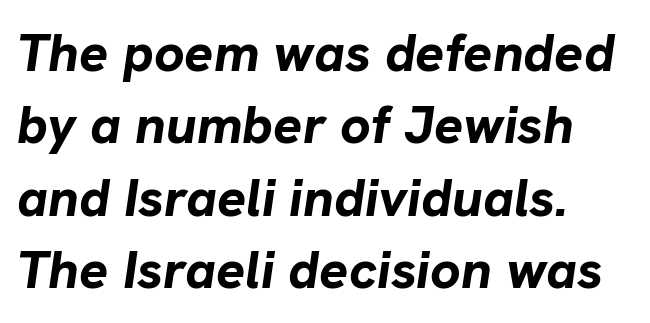
The image shows 54 px bold type, italic (leaning right); set left-aligned, normal line spacing (1.34x), normal letter spacing, not underlined; low stroke contrast and a medium x-height.
